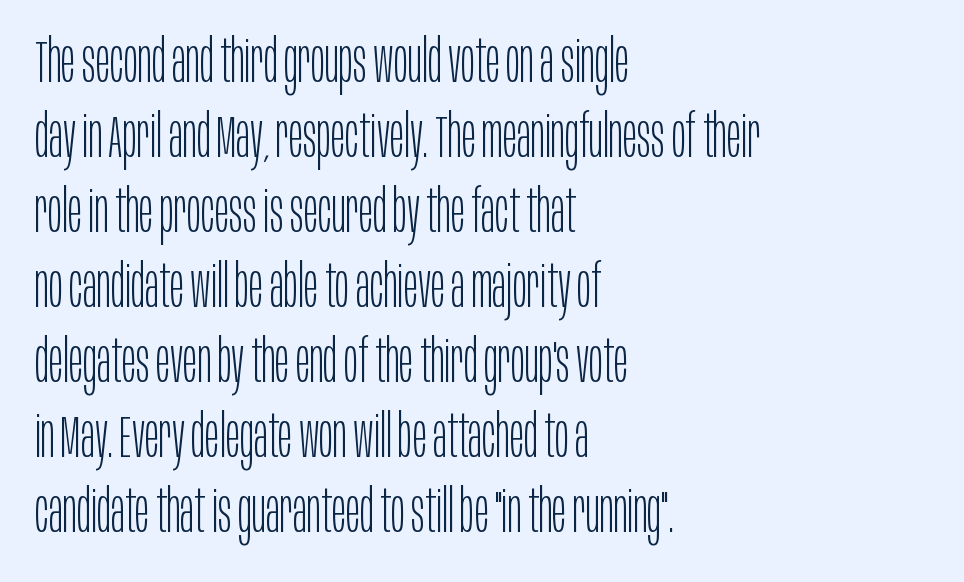
Is there any slant? The stems are plumb. The letterforms sit shoulder to shoulder at normal distance. Compared with typical paragraphs, the rows here are spaced about the same. No word sits above an underline. The letters look calm and open, with moderate or lighter stems.
